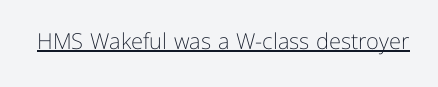
Does a line run under the words? Yes, clearly. Each word holds together tightly as a unit, with standard inter-letter gaps. When letters stand straight like this, we call the style roman or upright. Compared with a typical body face, this is equally light or lighter still.
